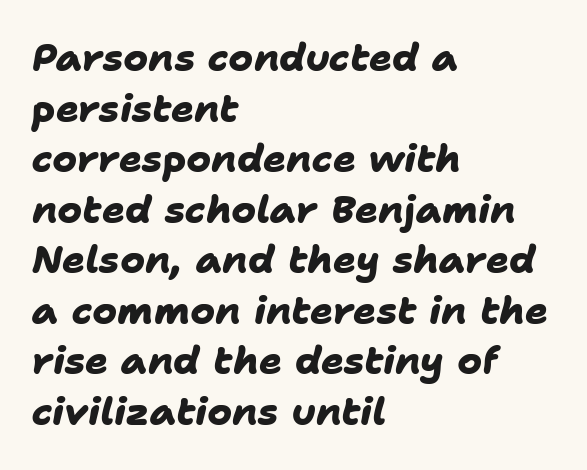
The image shows 38 px heavy sans-serif type; set left-aligned, normal line spacing (1.33x), normal letter spacing, not underlined; low stroke contrast and a medium x-height.
